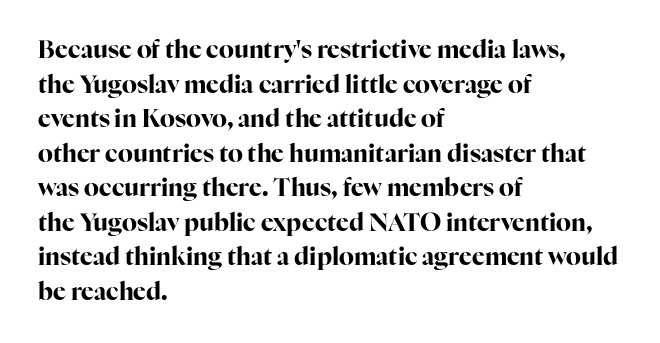
{"italic": "no", "bold": "yes", "underline": "no", "align": "left", "line_spacing": "normal", "line_spacing_ratio": 1.44, "letter_spacing": "normal", "letter_spacing_em": 0.0, "glyph_px": 24}
